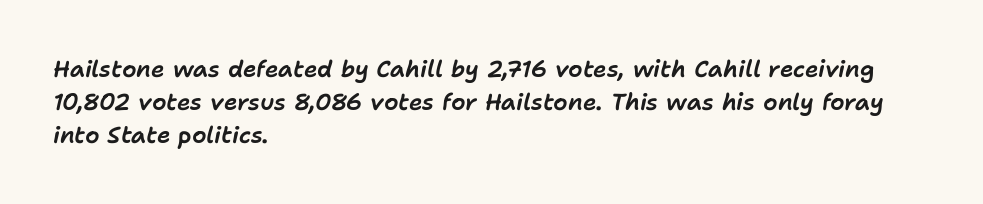
{"italic": "yes", "lean": "right", "slant_degrees": 11, "underline": "no", "align": "left", "line_spacing": "normal", "line_spacing_ratio": 1.43, "letter_spacing": "normal", "letter_spacing_em": 0.0, "glyph_px": 23}
